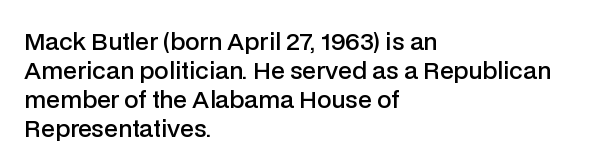
{"italic": "no", "bold": "semi", "underline": "no", "align": "left", "line_spacing": "normal", "line_spacing_ratio": 1.26, "letter_spacing": "normal", "letter_spacing_em": 0.0, "glyph_px": 23}
